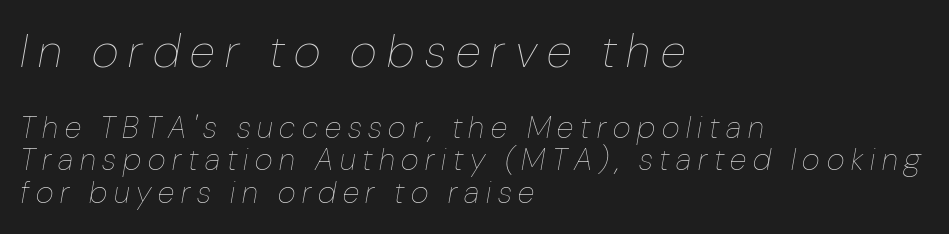
Q: Is the text bold? A: No.
Q: Is the text italic (slanted)? A: Yes, it leans right by about 10 degrees.
Q: Is the text underlined? A: No.
Q: How is the paragraph aligned? A: Left-aligned.
Q: Is the spacing between letters normal or unusually wide? A: Unusually wide.
Q: Is the spacing between lines tight, normal or loose? A: Tight.
Q: Which block of text is set in a larger size, the first (top) or the second (bottom)? A: The first (top) one.
Q: Width (condensed, normal, or wide)? A: Condensed.
Q: Stroke contrast? A: Low.
Q: x-height? A: Medium.
Q: Monospaced? A: No.
